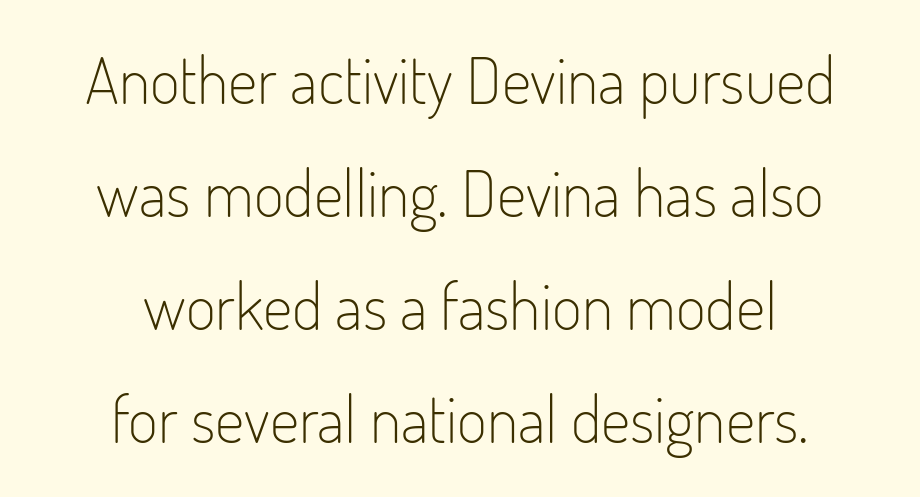
{"serif": "no", "italic": "no", "bold": "no", "weight": "light", "width": "condensed", "stroke_contrast": "low", "x_height": "small", "monospaced": "no", "underline": "no", "align": "center", "line_spacing_ratio": 1.74, "letter_spacing": "normal", "letter_spacing_em": 0.0, "glyph_px": 65}
